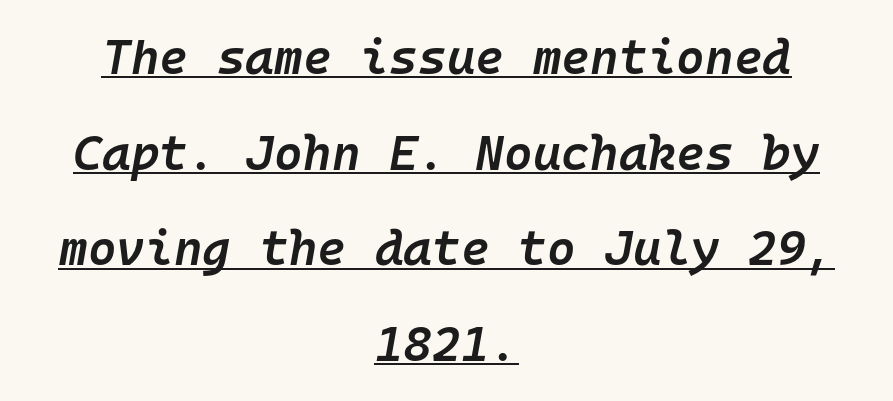
Q: Is the text bold? A: Semi-bold.
Q: Is the text italic (slanted)? A: Yes, it leans right by about 10 degrees.
Q: Is the text underlined? A: Yes.
Q: How is the paragraph aligned? A: Centered.
Q: Is the spacing between letters normal or unusually wide? A: Normal.
Q: Is the spacing between lines tight, normal or loose? A: Loose.
Q: Width (condensed, normal, or wide)? A: Normal.
Q: Stroke contrast? A: Low.
Q: x-height? A: Medium.
Q: Monospaced? A: Yes.
